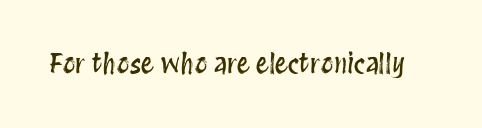
Q: Is the text italic (slanted)? A: No, it is upright.
Q: Is the text underlined? A: No.
Q: Is the spacing between letters normal or unusually wide? A: Normal.
